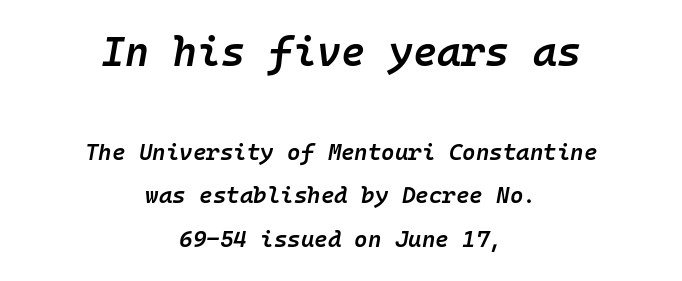
Q: Is the text bold? A: Semi-bold.
Q: Is the text italic (slanted)? A: Yes, it leans right by about 10 degrees.
Q: Is the text underlined? A: No.
Q: How is the paragraph aligned? A: Centered.
Q: Is the spacing between letters normal or unusually wide? A: Normal.
Q: Is the spacing between lines tight, normal or loose? A: Loose.
Q: Which block of text is set in a larger size, the first (top) or the second (bottom)? A: The first (top) one.
Q: Width (condensed, normal, or wide)? A: Normal.
Q: Stroke contrast? A: Low.
Q: x-height? A: Medium.
Q: Monospaced? A: Yes.
